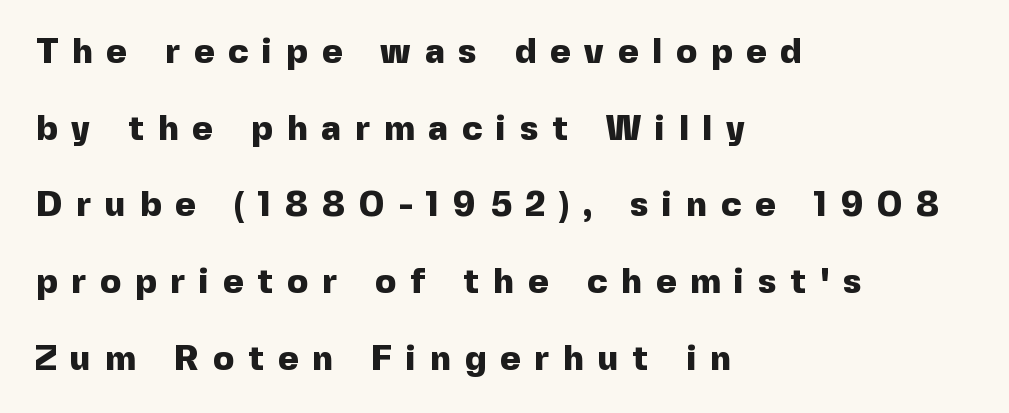
The tracking jumps out immediately: characters are airy and widely separated. The area under the type is left untouched. These lines were composed using upright roman letters. These lines are composed in type without serifs. The passage shown is typed in a proportional face where columns would drift.
